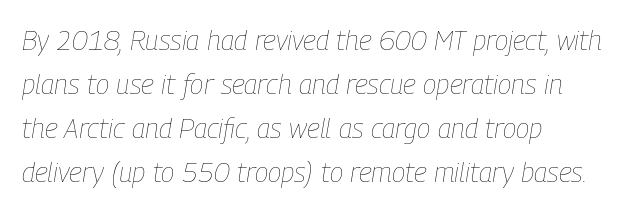
Looks like regular typesetting: each glyph gets only the width it needs. Observe the ordinary spacing: letters are neighbours, not strangers. Vertically, the passage feels balanced, rows spaced as you'd expect. Ink coverage per letter is moderate at most. Just letters on the line, the space beneath them empty.
